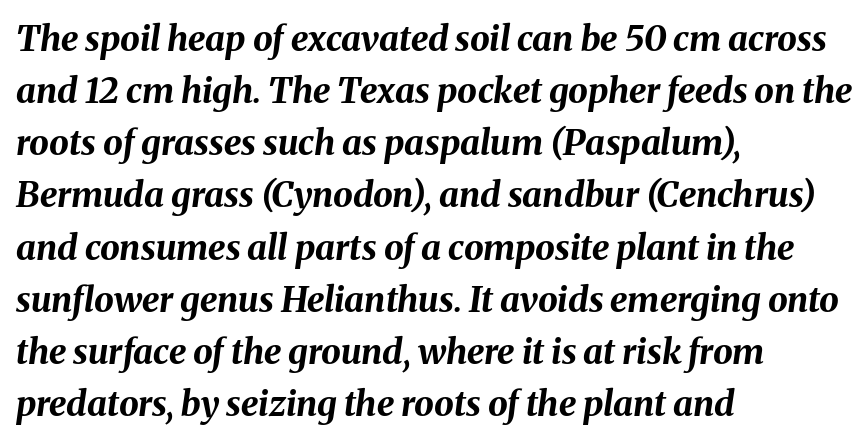
Q: Is the text bold? A: Yes.
Q: Is the text italic (slanted)? A: Yes, it leans right by about 8 degrees.
Q: Is the text underlined? A: No.
Q: How is the paragraph aligned? A: Left-aligned.
Q: Is the spacing between letters normal or unusually wide? A: Normal.
Q: Is the spacing between lines tight, normal or loose? A: Normal.
Q: Width (condensed, normal, or wide)? A: Normal.
Q: Stroke contrast? A: Medium.
Q: x-height? A: Medium.
Q: Monospaced? A: No.
